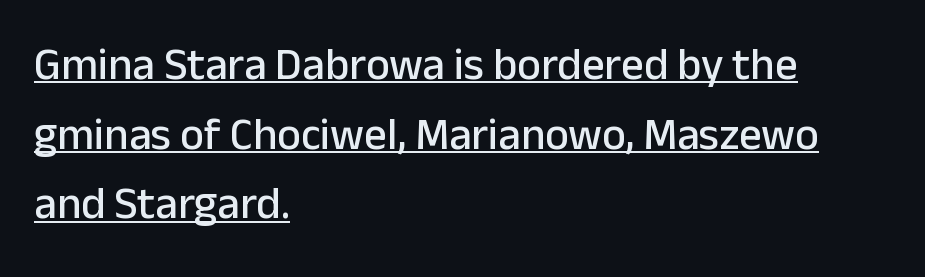
{"serif": "no", "italic": "no", "width": "normal", "stroke_contrast": "low", "x_height": "medium", "monospaced": "no", "underline": "yes", "align": "left", "line_spacing": "normal", "line_spacing_ratio": 1.55, "letter_spacing": "normal", "letter_spacing_em": 0.0, "glyph_px": 45}
